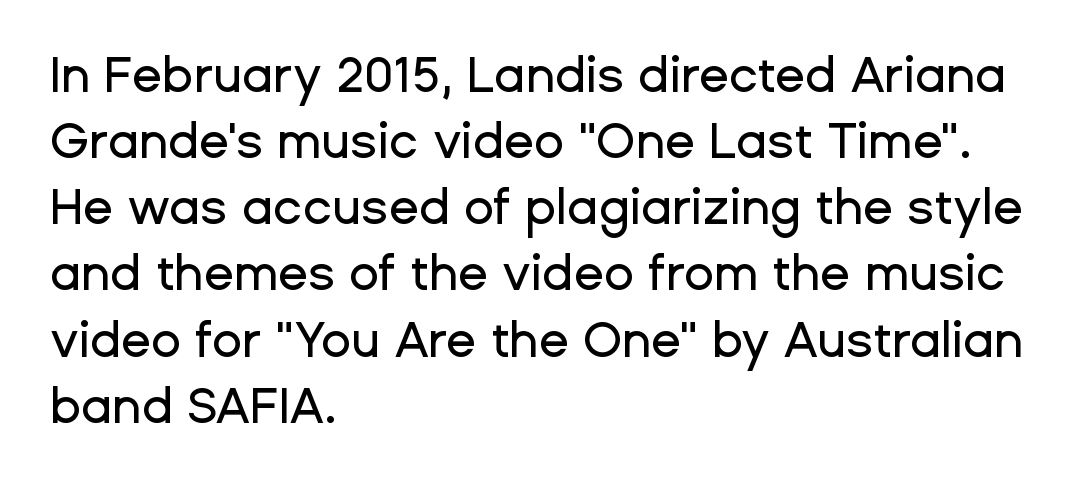
The image shows 49 px sans-serif type, upright; set left-aligned, normal line spacing (1.35x), normal letter spacing, not underlined; low stroke contrast and a medium x-height.
